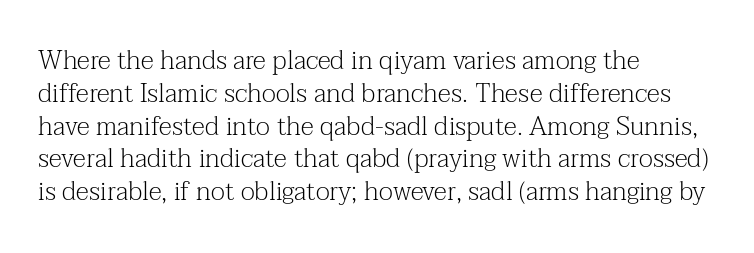
Q: Is the text bold? A: No.
Q: Is the text italic (slanted)? A: No, it is upright.
Q: Is the text underlined? A: No.
Q: How is the paragraph aligned? A: Left-aligned.
Q: Is the spacing between letters normal or unusually wide? A: Normal.
Q: Is the spacing between lines tight, normal or loose? A: Normal.
